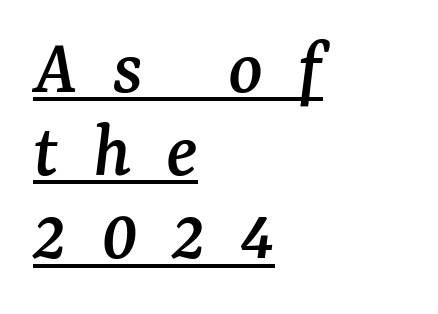
Q: Is the text italic (slanted)? A: Yes, it leans right by about 7 degrees.
Q: Is the typeface a serif or a sans-serif typeface? A: Serif.
Q: Is the text underlined? A: Yes.
Q: How is the paragraph aligned? A: Left-aligned.
Q: Is the spacing between letters normal or unusually wide? A: Unusually wide.
Q: Is the spacing between lines tight, normal or loose? A: Tight.
Q: Width (condensed, normal, or wide)? A: Normal.
Q: Stroke contrast? A: Medium.
Q: x-height? A: Medium.
Q: Monospaced? A: No.
